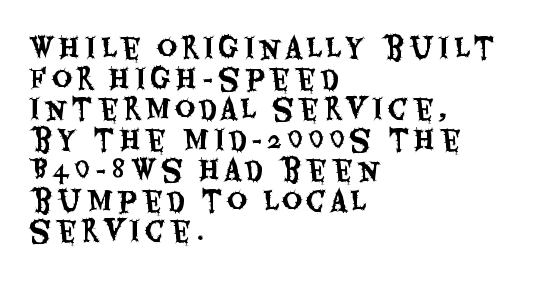
This rendering employs a face without finishing strokes, i.e., a sans-serif. Does the copy run flush right? No — it runs flush left. Leading is clearly below the norm, producing a dense column. Posture: vertical. Nobody drew a line under any word here. The letters advance in unequal steps, a hallmark of proportional type.
